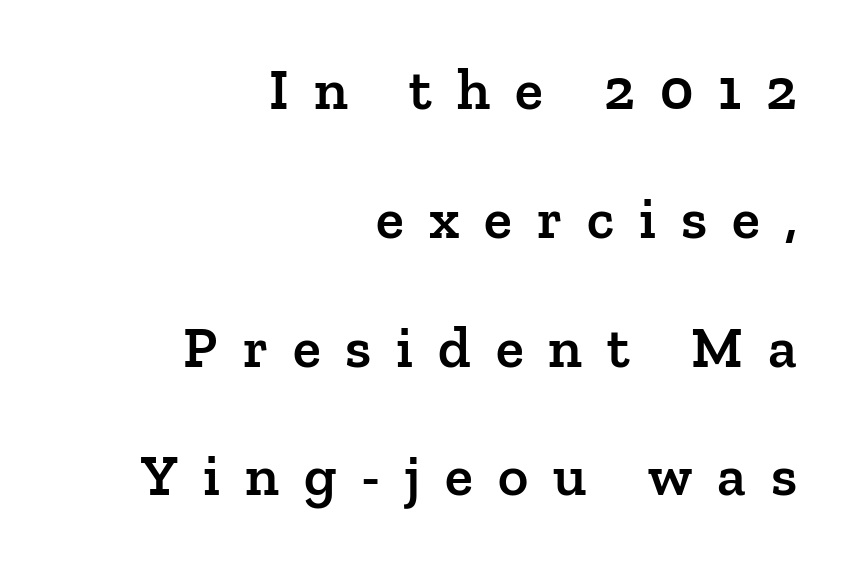
Do the characters align in a grid? No, the font is proportional. Designer's note — italics off, roman on. Interline gaps are noticeably wide in this sample. If you drew a ruler down the right edge, every line would touch it. Stems and bowls a touch heavier than normal — semibold.
